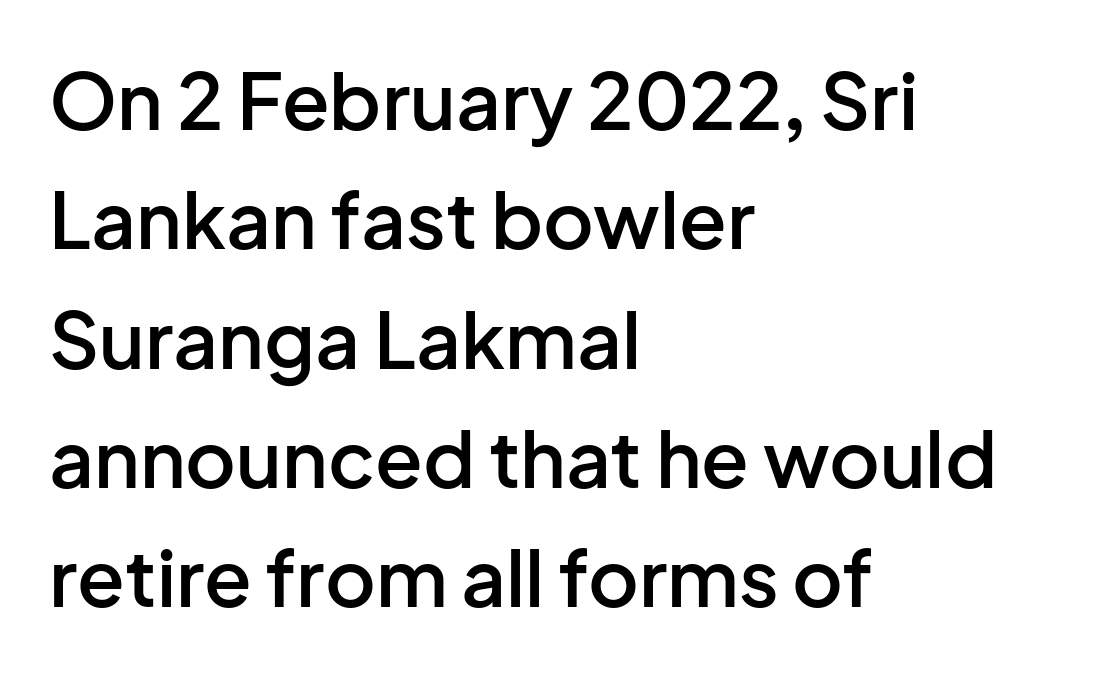
Q: Is the text bold? A: Semi-bold.
Q: Is the text italic (slanted)? A: No, it is upright.
Q: Is the typeface a serif or a sans-serif typeface? A: Sans-serif.
Q: Is the text underlined? A: No.
Q: How is the paragraph aligned? A: Left-aligned.
Q: Is the spacing between letters normal or unusually wide? A: Normal.
Q: Is the spacing between lines tight, normal or loose? A: Normal.
Q: Width (condensed, normal, or wide)? A: Normal.
Q: Stroke contrast? A: Low.
Q: x-height? A: Medium.
Q: Monospaced? A: No.
